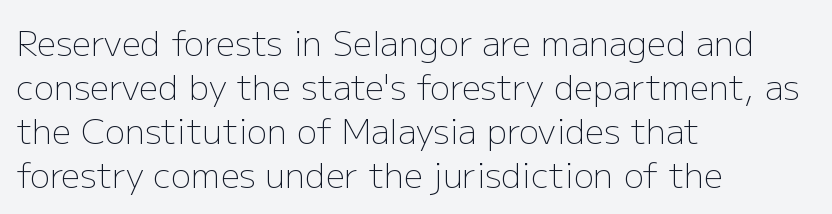
The image shows 34 px light sans-serif type, upright; set left-aligned, normal line spacing (1.29x), normal letter spacing, not underlined; low stroke contrast and a medium x-height.
